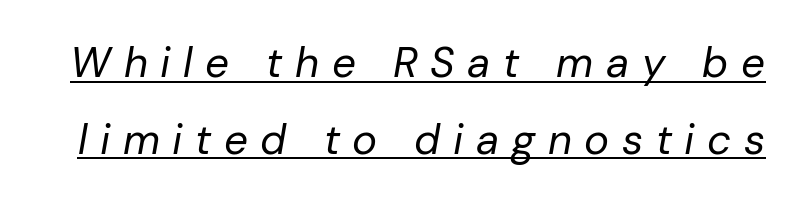
Q: Is the text bold? A: No.
Q: Is the text italic (slanted)? A: Yes, it leans right by about 10 degrees.
Q: Is the text underlined? A: Yes.
Q: Is the spacing between letters normal or unusually wide? A: Unusually wide.
Q: Width (condensed, normal, or wide)? A: Normal.
Q: Stroke contrast? A: Low.
Q: x-height? A: Medium.
Q: Monospaced? A: No.
